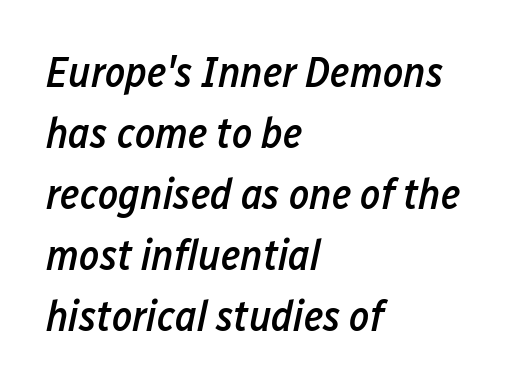
These lines are rendered in a variable-pitch font. Set as a demibold, roughly 600 on the weight scale. The paragraph shown leans on its left margin. Here the glyphs are tracked normally, forming tight word shapes. Summary of vertical rhythm: regular, with standard interline spacing. Anything drawn beneath the words? Only blank space.
